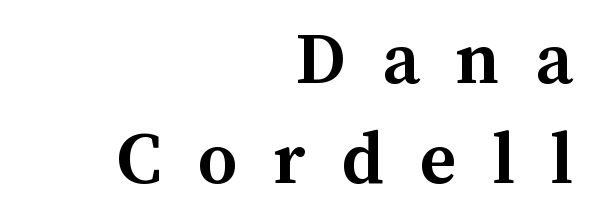
{"italic": "no", "bold": "yes", "weight": "semibold", "width": "normal", "stroke_contrast": "medium", "x_height": "medium", "monospaced": "no", "underline": "no", "align": "right", "line_spacing": "normal", "line_spacing_ratio": 1.27, "letter_spacing": "wide", "letter_spacing_em": 0.45, "glyph_px": 79}
